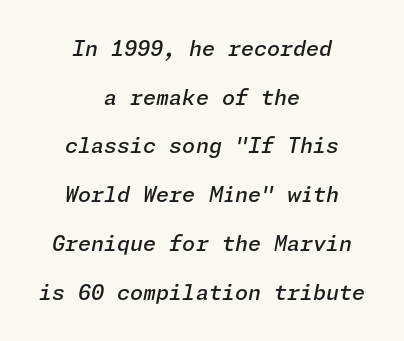
The font is running at a semibold setting, under full bold. Loosely led — the rows are spread out. Lines of text with bare space underneath. The letters are slanted; this is an italic face.
